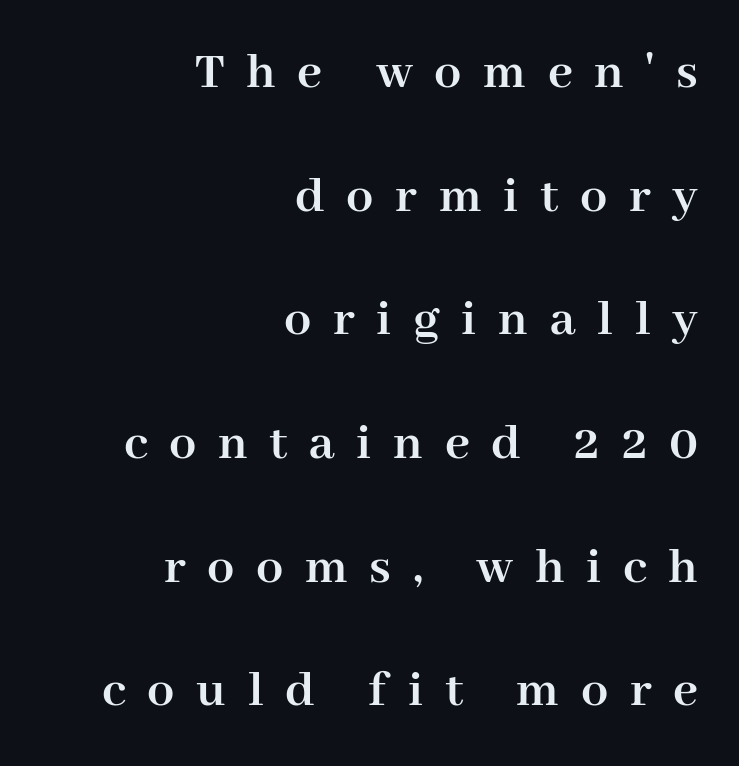
A typesetter would mark this as roman, not italic. Note: serifs present on the glyphs. The rendering uses a large line-height, opening up the rows. You could not count columns in this text — the font is proportionally spaced. The gaps between neighbouring characters are conspicuously large. Line ends are locked; line starts wander.
